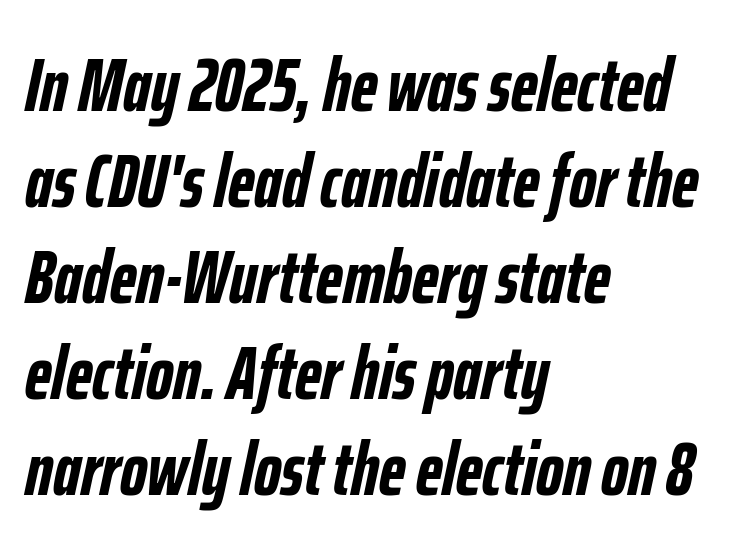
{"italic": "yes", "lean": "right", "slant_degrees": 12, "bold": "yes", "weight": "semibold", "width": "condensed", "stroke_contrast": "low", "x_height": "medium", "monospaced": "no", "underline": "no", "align": "left", "line_spacing": "normal", "line_spacing_ratio": 1.28, "letter_spacing": "normal", "letter_spacing_em": 0.0, "glyph_px": 75}
